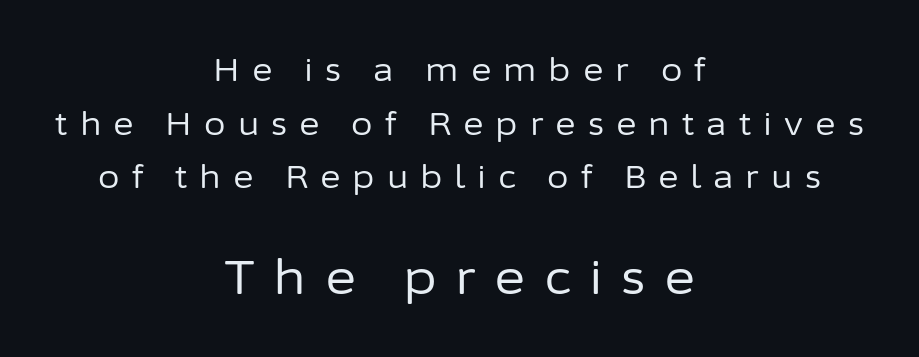
{"serif": "no", "italic": "no", "bold": "no", "weight": "regular", "width": "normal", "stroke_contrast": "low", "x_height": "medium", "monospaced": "no", "underline": "no", "align": "center", "line_spacing_ratio": 1.73, "letter_spacing": "wide", "letter_spacing_em": 0.39, "larger_block": "second", "size_ratio": 1.52, "glyph_px": 47}
